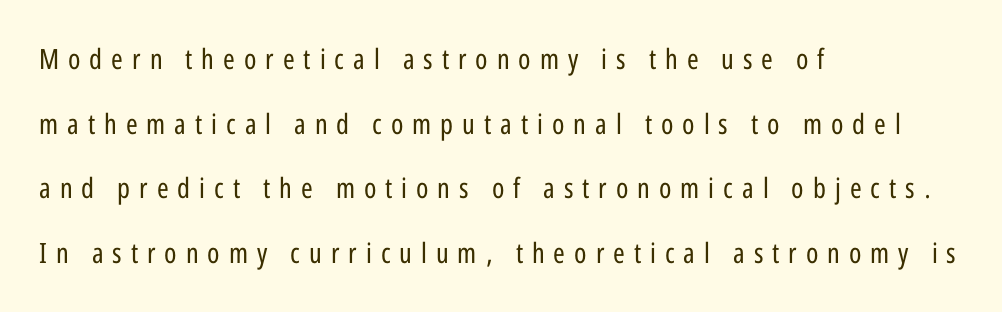
{"serif": "no", "italic": "no", "bold": "no", "weight": "regular", "width": "condensed", "stroke_contrast": "low", "x_height": "medium", "monospaced": "no", "underline": "no", "align": "left", "line_spacing": "loose", "line_spacing_ratio": 2.31, "letter_spacing": "wide", "letter_spacing_em": 0.32, "glyph_px": 28}
